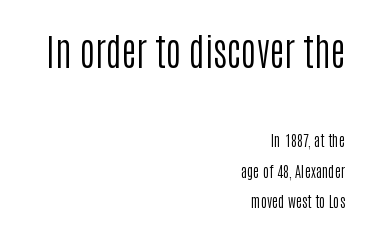
{"serif": "no", "italic": "no", "bold": "no", "weight": "regular", "width": "condensed", "stroke_contrast": "low", "x_height": "large", "monospaced": "no", "underline": "no", "align": "right", "line_spacing": "loose", "line_spacing_ratio": 2.02, "letter_spacing": "normal", "letter_spacing_em": 0.0, "larger_block": "first", "size_ratio": 2.47, "glyph_px": 37}
